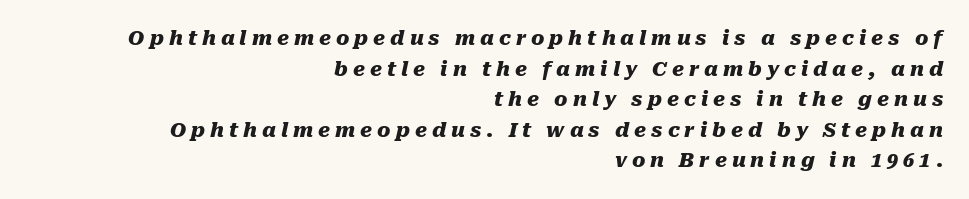
The image shows 20 px bold type, italic (leaning right); set right-aligned, normal line spacing (1.53x), unusually wide letter spacing (+0.25 em), not underlined.
